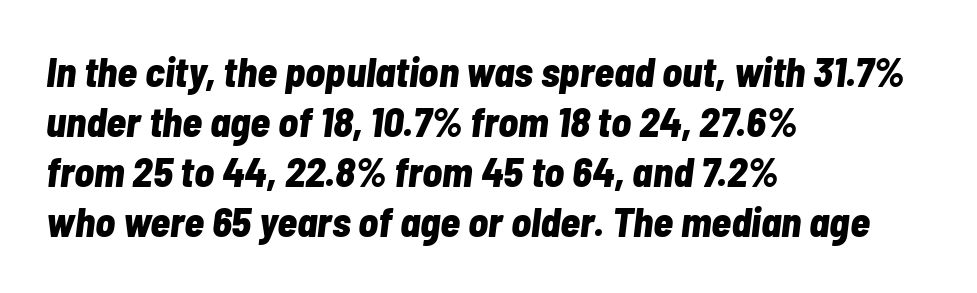
Is the type bold? Yes — the strokes are clearly thick and heavy. The axis of the letterforms is tilted away from vertical. Tracking here is standard; glyphs follow each other at the usual distance. These lines are rendered in a variable-pitch font. If you drew a ruler down the left edge, every line would touch it. Beneath every word, the page is bare.
